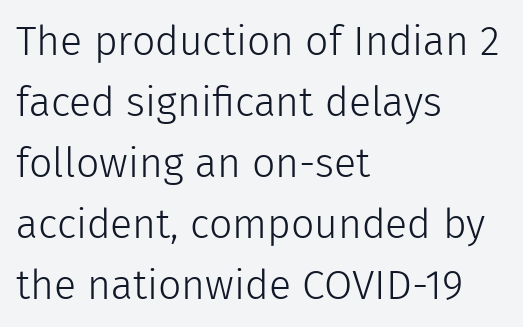
{"serif": "no", "italic": "no", "bold": "no", "weight": "light", "width": "normal", "stroke_contrast": "low", "x_height": "medium", "monospaced": "no", "underline": "no", "align": "left", "line_spacing": "normal", "line_spacing_ratio": 1.49, "letter_spacing": "normal", "letter_spacing_em": 0.0, "glyph_px": 41}
